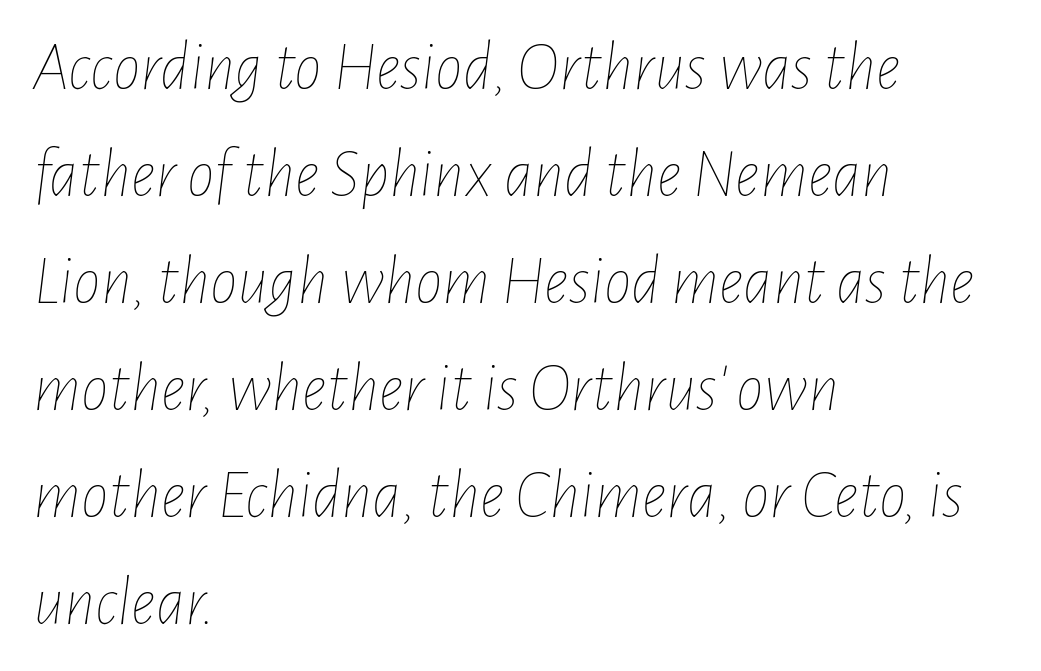
Q: Is the text bold? A: No.
Q: Is the text italic (slanted)? A: Yes, it leans right by about 7 degrees.
Q: Is the text underlined? A: No.
Q: How is the paragraph aligned? A: Left-aligned.
Q: Is the spacing between letters normal or unusually wide? A: Normal.
Q: Is the spacing between lines tight, normal or loose? A: Normal.
Q: Width (condensed, normal, or wide)? A: Condensed.
Q: Stroke contrast? A: Low.
Q: x-height? A: Medium.
Q: Monospaced? A: No.
